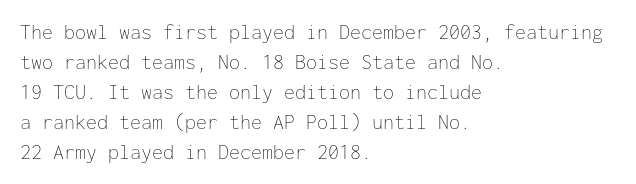
Q: Is the text bold? A: No.
Q: Is the text italic (slanted)? A: No, it is upright.
Q: Is the text underlined? A: No.
Q: How is the paragraph aligned? A: Left-aligned.
Q: Is the spacing between letters normal or unusually wide? A: Normal.
Q: Is the spacing between lines tight, normal or loose? A: Normal.
